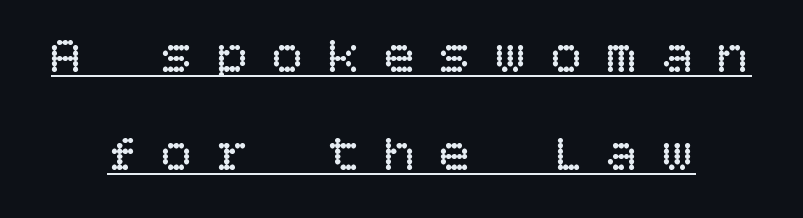
{"italic": "no", "bold": "no", "weight": "regular", "width": "normal", "stroke_contrast": "low", "x_height": "large", "underline": "yes", "line_spacing_ratio": 1.85, "letter_spacing": "wide", "letter_spacing_em": 0.45, "glyph_px": 53}
